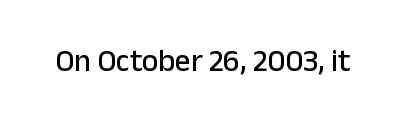
Q: Is the text italic (slanted)? A: No, it is upright.
Q: Is the typeface a serif or a sans-serif typeface? A: Sans-serif.
Q: Is the text underlined? A: No.
Q: Is the spacing between letters normal or unusually wide? A: Normal.
Q: Width (condensed, normal, or wide)? A: Normal.
Q: Stroke contrast? A: Low.
Q: x-height? A: Medium.
Q: Monospaced? A: No.
